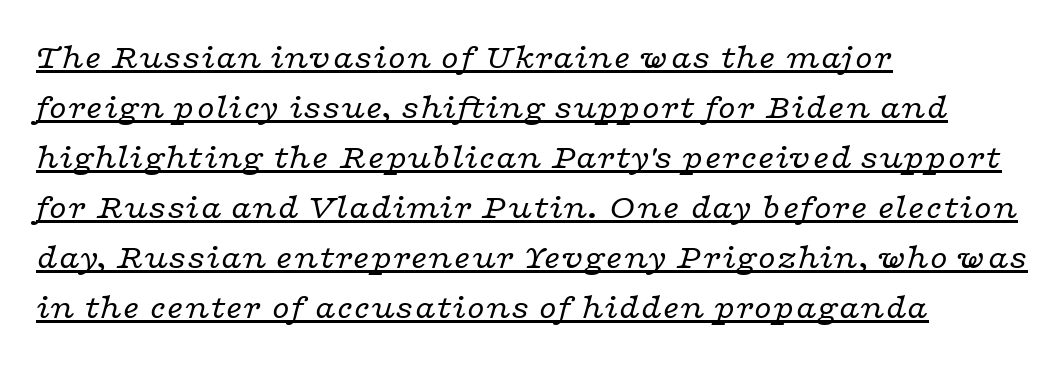
Q: Is the text bold? A: No.
Q: Is the text italic (slanted)? A: Yes, it leans right by about 16 degrees.
Q: Is the typeface a serif or a sans-serif typeface? A: Serif.
Q: Is the text underlined? A: Yes.
Q: How is the paragraph aligned? A: Left-aligned.
Q: Is the spacing between letters normal or unusually wide? A: Normal.
Q: Is the spacing between lines tight, normal or loose? A: Normal.
Q: Width (condensed, normal, or wide)? A: Wide.
Q: Stroke contrast? A: Low.
Q: x-height? A: Medium.
Q: Monospaced? A: No.
